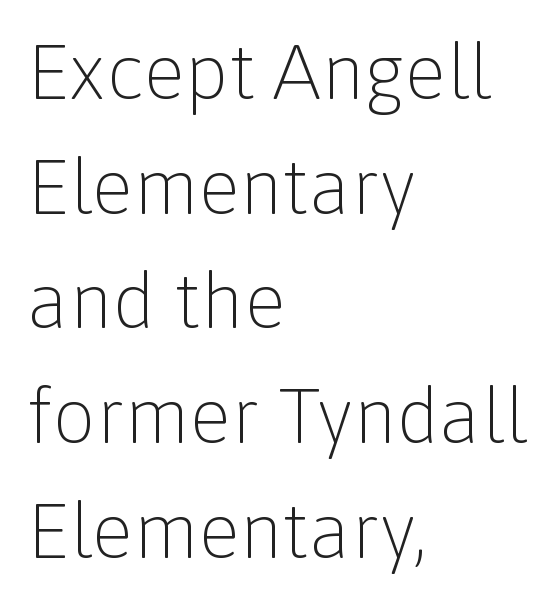
Q: Is the text bold? A: No.
Q: Is the text italic (slanted)? A: No, it is upright.
Q: Is the typeface a serif or a sans-serif typeface? A: Sans-serif.
Q: Is the text underlined? A: No.
Q: How is the paragraph aligned? A: Left-aligned.
Q: Is the spacing between letters normal or unusually wide? A: Normal.
Q: Is the spacing between lines tight, normal or loose? A: Normal.
Q: Width (condensed, normal, or wide)? A: Normal.
Q: Stroke contrast? A: Low.
Q: x-height? A: Medium.
Q: Monospaced? A: No.
